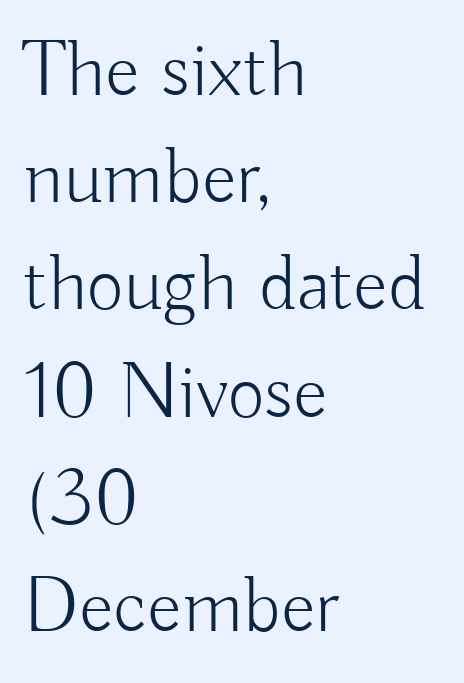
The image shows 80 px light sans-serif type, upright; set left-aligned, normal line spacing (1.34x), normal letter spacing, not underlined; low stroke contrast and a small x-height.
